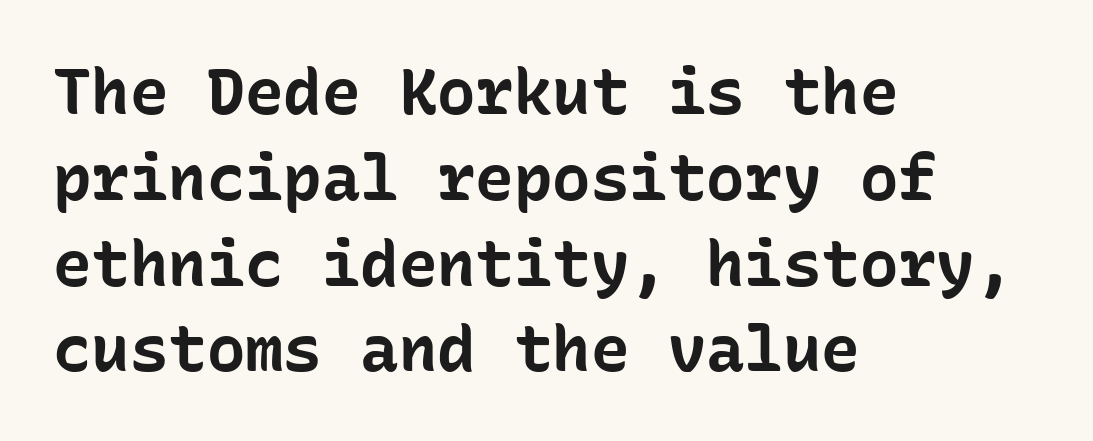
Q: Is the text bold? A: Yes.
Q: Is the text italic (slanted)? A: No, it is upright.
Q: Is the typeface a serif or a sans-serif typeface? A: Sans-serif.
Q: Is the text underlined? A: No.
Q: How is the paragraph aligned? A: Left-aligned.
Q: Is the spacing between letters normal or unusually wide? A: Normal.
Q: Is the spacing between lines tight, normal or loose? A: Normal.
Q: Width (condensed, normal, or wide)? A: Normal.
Q: Stroke contrast? A: Low.
Q: x-height? A: Medium.
Q: Monospaced? A: Yes.
